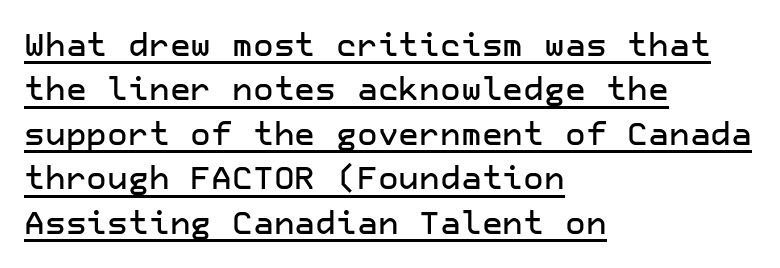
Leftover space on each line is placed entirely after the last word. Each new line begins a customary step beneath the previous one. What stands out about the letter spacing? Nothing — it is the standard amount. A typesetter would mark this as roman, not italic. To sum up the face: it is a sans, with no serifs.
